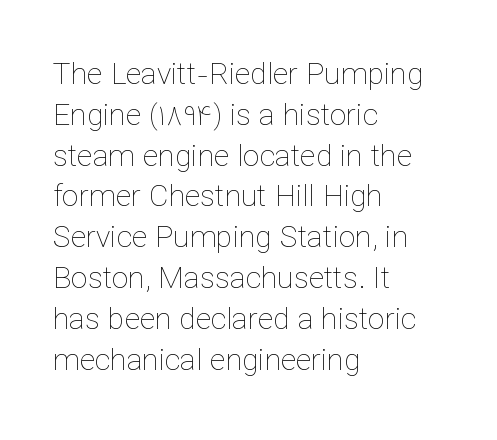
{"italic": "no", "bold": "no", "weight": "thin", "width": "normal", "stroke_contrast": "low", "x_height": "medium", "monospaced": "no", "underline": "no", "align": "left", "line_spacing": "normal", "line_spacing_ratio": 1.36, "letter_spacing": "normal", "letter_spacing_em": 0.0, "glyph_px": 30}
